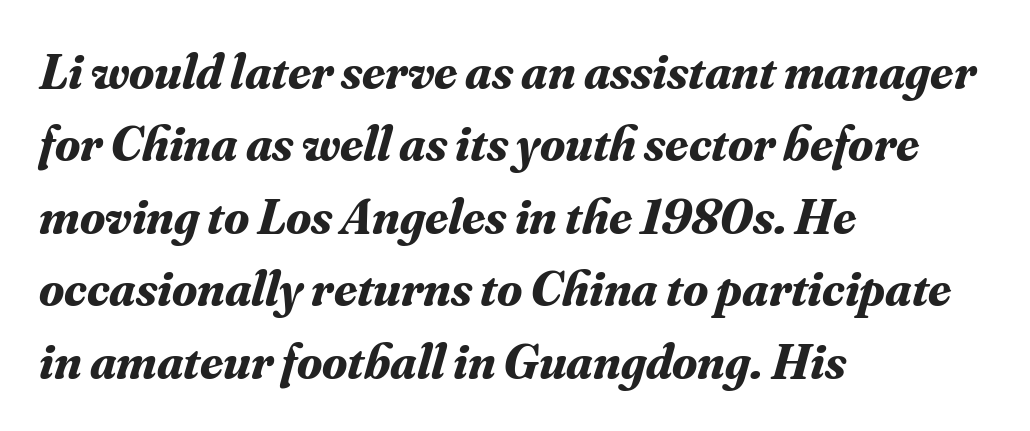
The image shows 51 px bold serif type, italic (leaning right); set left-aligned, normal line spacing (1.42x), normal letter spacing, not underlined; medium stroke contrast and a small x-height.
